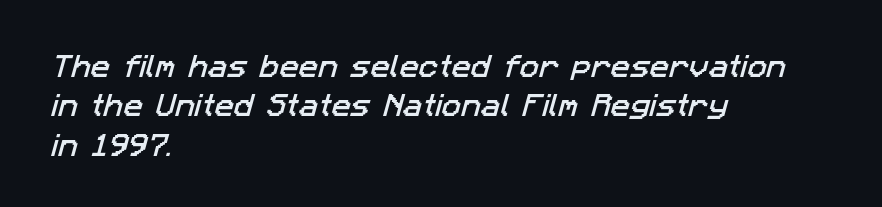
Q: Is the text underlined? A: No.
Q: How is the paragraph aligned? A: Left-aligned.
Q: Is the spacing between letters normal or unusually wide? A: Normal.
Q: Is the spacing between lines tight, normal or loose? A: Normal.
